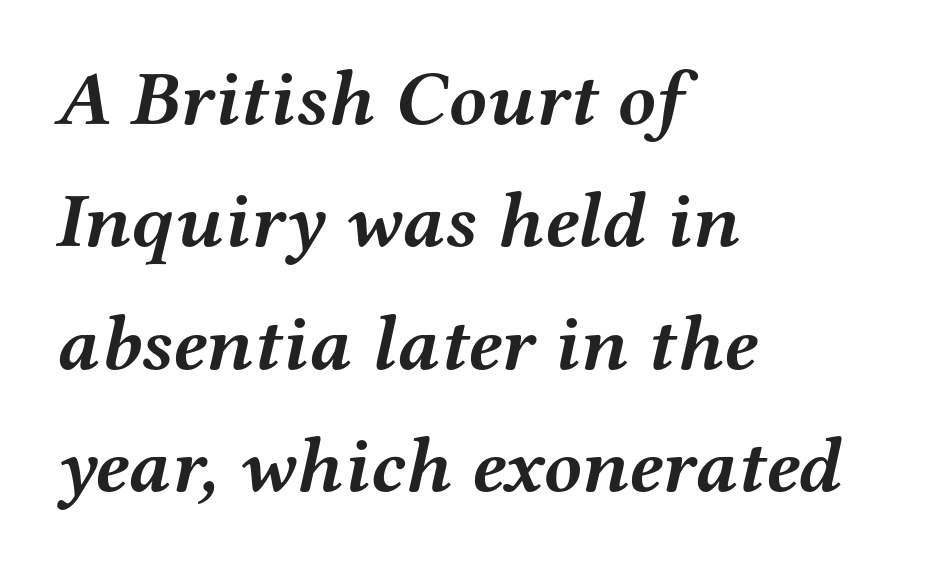
The image shows 78 px semibold, wide serif type, italic (leaning right); set left-aligned, normal line spacing (1.57x), normal letter spacing, not underlined; medium stroke contrast and a medium x-height.
